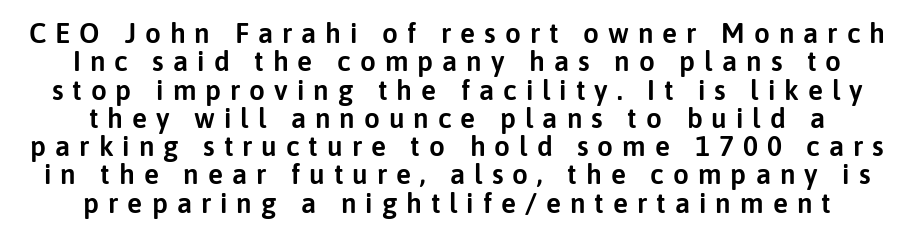
The font family rendered here belongs to the sans-serif group. Is there any slant? The stems are plumb. This sample trades vertical openness for compactness between lines. Display-style spreading of the glyphs; the letterfit is very open. The passage shown is not underscored anywhere.
